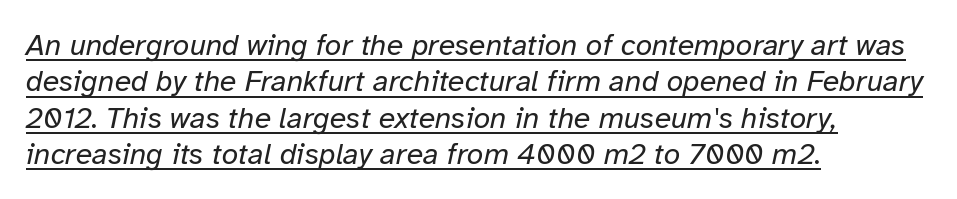
Q: Is the text bold? A: No.
Q: Is the text italic (slanted)? A: Yes, it leans right by about 12 degrees.
Q: Is the text underlined? A: Yes.
Q: How is the paragraph aligned? A: Left-aligned.
Q: Is the spacing between letters normal or unusually wide? A: Normal.
Q: Width (condensed, normal, or wide)? A: Normal.
Q: Stroke contrast? A: Low.
Q: x-height? A: Medium.
Q: Monospaced? A: No.
